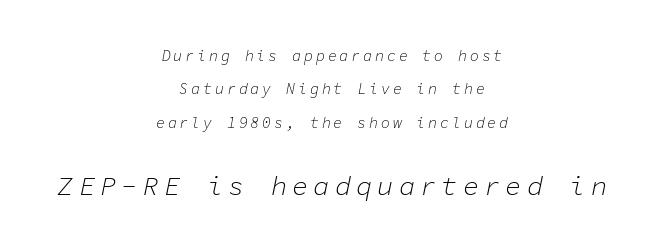
Beneath every word, the page is bare. The face looks like a standard text weight, possibly lighter. Compared with ordinary roman type, these characters are visibly tilted. Reading top to bottom, the characters get bigger at the block break. The rendering positions every line midway between the sides. Line spacing here is loose.
